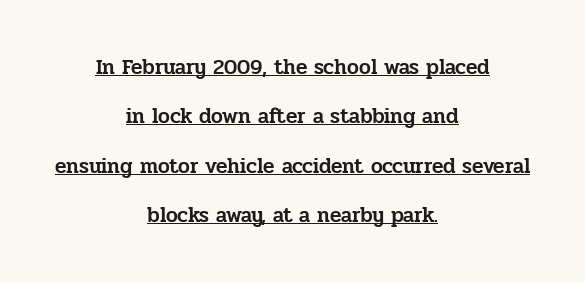
Underline: present. Summary of vertical rhythm: relaxed, with wide interline spacing. In CSS terms this would be text-align: center. Nope, not italic — everything's standing straight.
